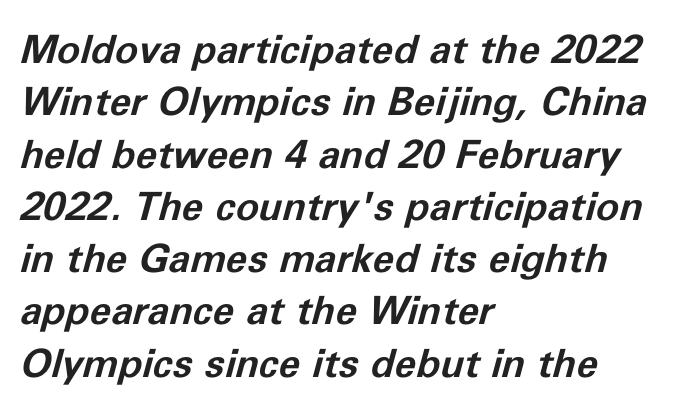
The image shows 39 px bold type, italic (leaning right); set left-aligned, normal line spacing (1.34x), normal letter spacing, not underlined; low stroke contrast and a medium x-height.
